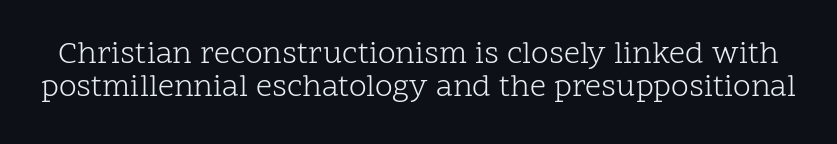
You can tell it's not italic because the verticals are truly vertical. The face used here is proportionally spaced, like ordinary book or web type. The space directly below the letters is spotless. Nothing heavy about these letters — not bold at all.
